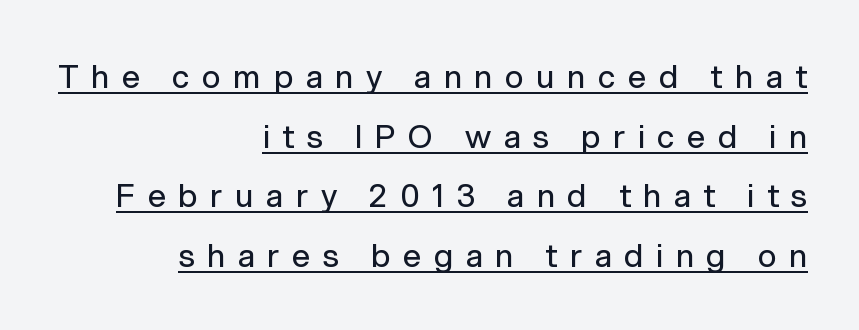
These lines were composed using upright roman letters. Heft: none added — not bold. The text block is weighted toward the right margin, trailing off unevenly leftward. Spacing between characters has been opened up far beyond the box default.
